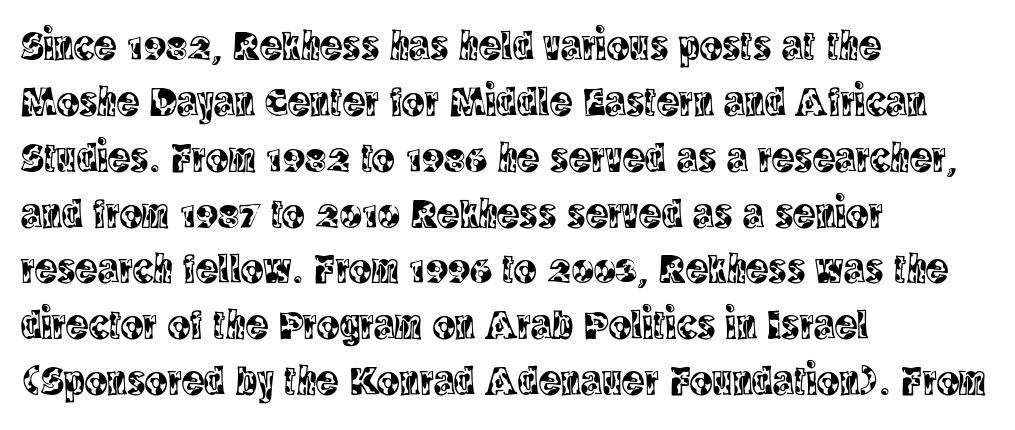
The image shows 42 px condensed serif type, upright; set left-aligned, normal line spacing (1.33x), normal letter spacing, not underlined; a large x-height.
